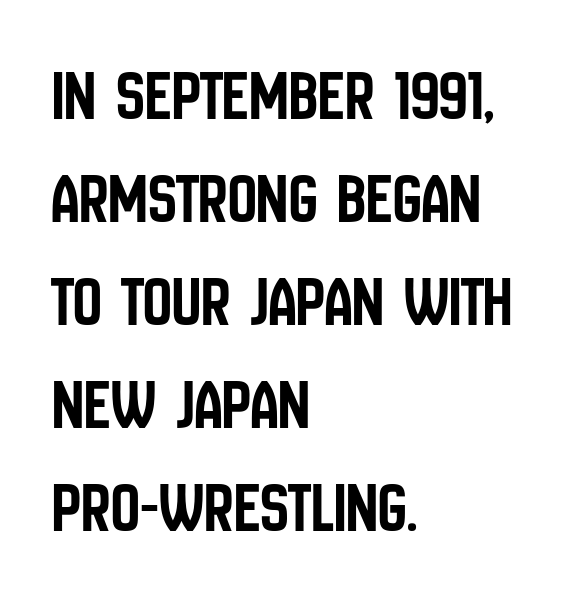
Does the lettering tilt? It doesn't — this is upright. Observe the absence of serifs on each vertical stroke in this sample. Character widths vary here, with narrow letters taking less room than wide ones. The rendering uses a moderate line-height, typical for paragraphs. Casual observation: everything's shoved over to the left.
